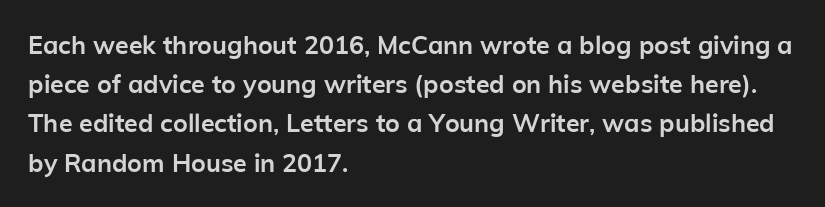
{"italic": "no", "bold": "yes", "underline": "no", "align": "left", "line_spacing": "normal", "line_spacing_ratio": 1.57, "letter_spacing": "normal", "letter_spacing_em": 0.0, "glyph_px": 25}
